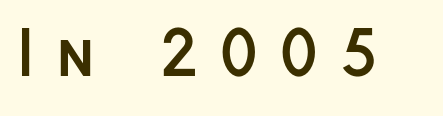
{"serif": "no", "italic": "no", "bold": "yes", "weight": "semibold", "width": "normal", "stroke_contrast": "low", "x_height": "medium", "monospaced": "no", "underline": "no", "letter_spacing": "wide", "letter_spacing_em": 0.34, "glyph_px": 60}
